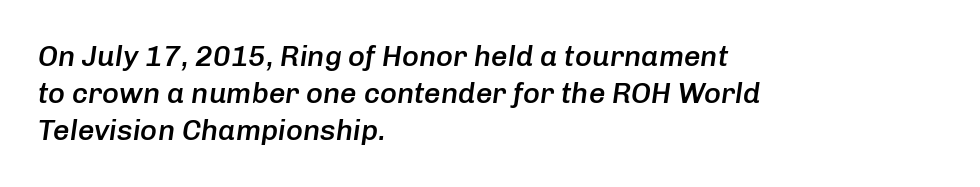
The image shows 29 px semibold type, italic (leaning right); set left-aligned, normal line spacing (1.28x), normal letter spacing, not underlined; low stroke contrast and a medium x-height.
